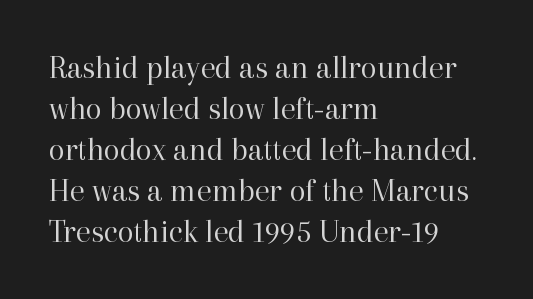
Reading down the block, your eye returns to a fixed left position each line. How are the letters spaced? Ordinarily, with no added tracking. The passage shown is typed in a proportional face where columns would drift. A bare baseline throughout the passage.
